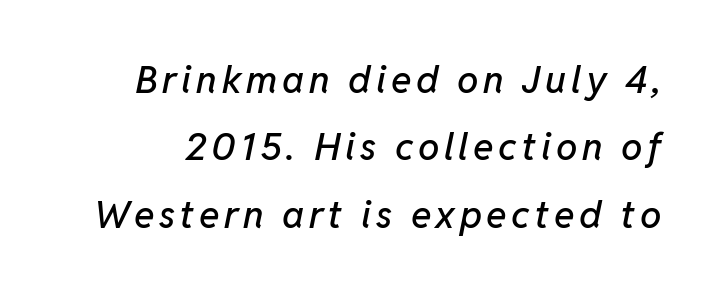
The image shows 38 px text type, italic (leaning right); set line spacing 1.77x, not underlined; low stroke contrast and a medium x-height.
